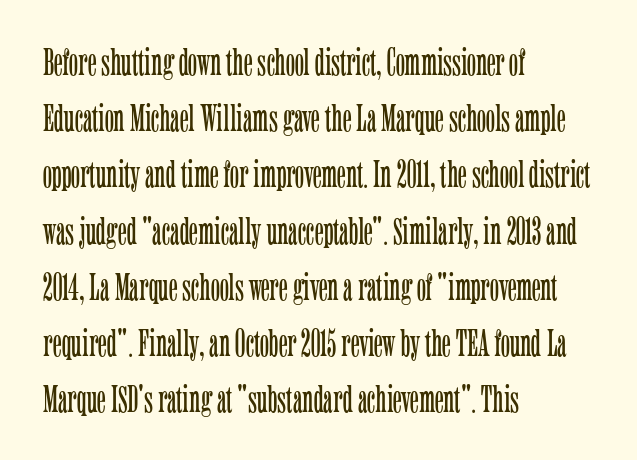
A roman cut, with each character standing at attention. Stem width sits at or under what a default text font uses. I'd call this a serif setting — the letters wear small feet. Where is the straight margin? On the left. You could not count columns in this text — the font is proportionally spaced.
